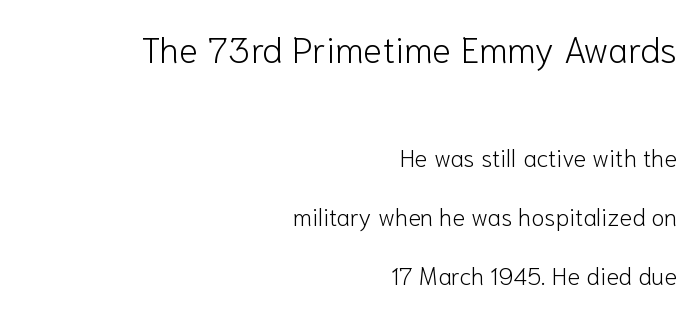
Q: Is the text bold? A: No.
Q: Is the text italic (slanted)? A: No, it is upright.
Q: Is the typeface a serif or a sans-serif typeface? A: Sans-serif.
Q: Is the text underlined? A: No.
Q: How is the paragraph aligned? A: Right-aligned.
Q: Is the spacing between letters normal or unusually wide? A: Normal.
Q: Is the spacing between lines tight, normal or loose? A: Loose.
Q: Which block of text is set in a larger size, the first (top) or the second (bottom)? A: The first (top) one.
Q: Width (condensed, normal, or wide)? A: Normal.
Q: Stroke contrast? A: Low.
Q: x-height? A: Medium.
Q: Monospaced? A: No.
